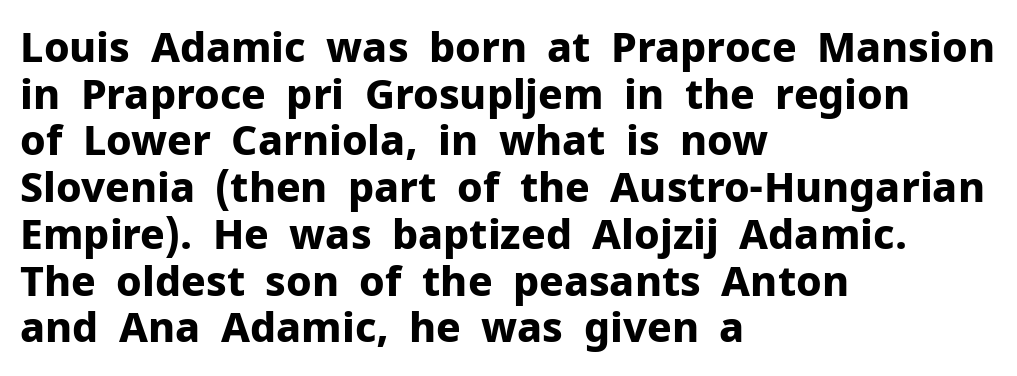
Q: Is the text bold? A: Yes.
Q: Is the text italic (slanted)? A: No, it is upright.
Q: Is the typeface a serif or a sans-serif typeface? A: Sans-serif.
Q: Is the text underlined? A: No.
Q: How is the paragraph aligned? A: Left-aligned.
Q: Is the spacing between letters normal or unusually wide? A: Normal.
Q: Is the spacing between lines tight, normal or loose? A: Tight.
Q: Width (condensed, normal, or wide)? A: Normal.
Q: Stroke contrast? A: Low.
Q: x-height? A: Medium.
Q: Monospaced? A: No.
